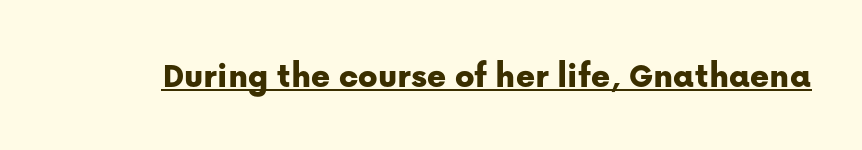
{"serif": "no", "italic": "no", "width": "normal", "stroke_contrast": "low", "x_height": "medium", "monospaced": "no", "underline": "yes", "letter_spacing": "normal", "letter_spacing_em": 0.0, "glyph_px": 36}
